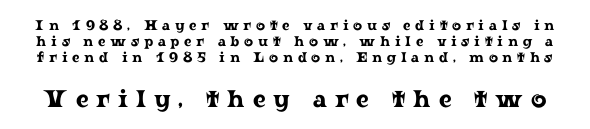
The image shows 24 px text type, upright; set tight line spacing (1.14x), unusually wide letter spacing (+0.33 em), not underlined; the second (bottom) block is 1.71x larger.
